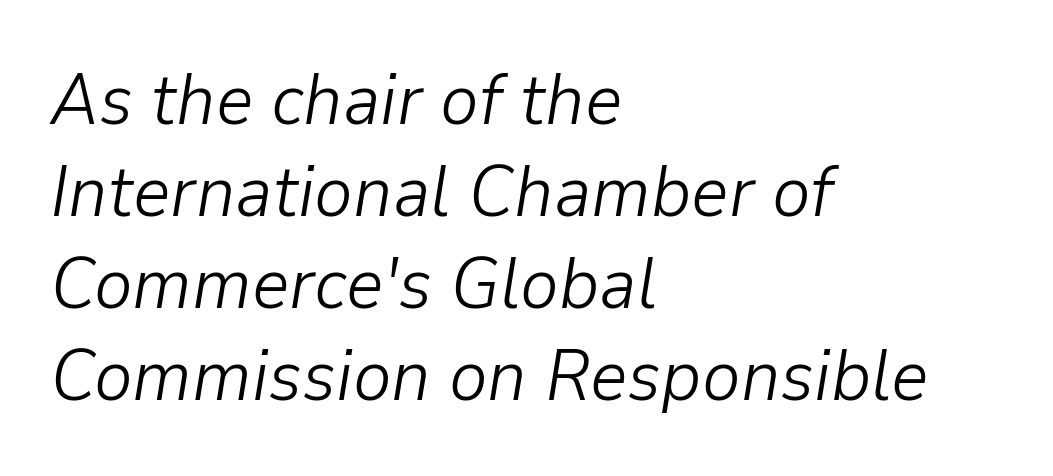
Varying glyph widths throughout — classic text-font behaviour. Beneath every word, the page is bare. Does the leading feel generous? No, just average. A classic flush-left, rag-right setting is used for this passage. Observe the lean: these are italic letterforms. A light-to-regular cut is what we see here.
